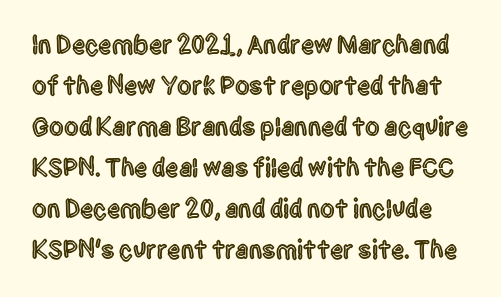
{"italic": "no", "underline": "no", "line_spacing": "normal", "line_spacing_ratio": 1.58, "letter_spacing": "normal", "letter_spacing_em": 0.0, "glyph_px": 26}
